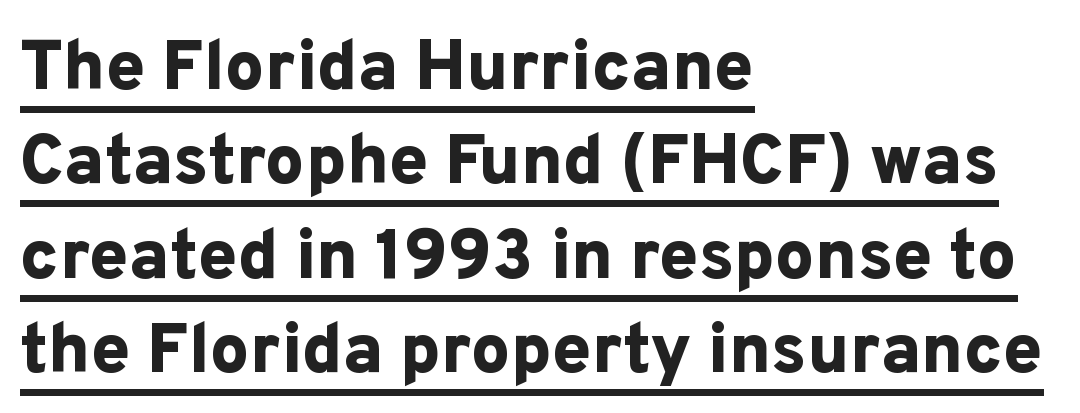
The image shows 70 px bold sans-serif type, upright; set left-aligned, normal line spacing (1.35x), normal letter spacing, underlined; low stroke contrast and a medium x-height.
